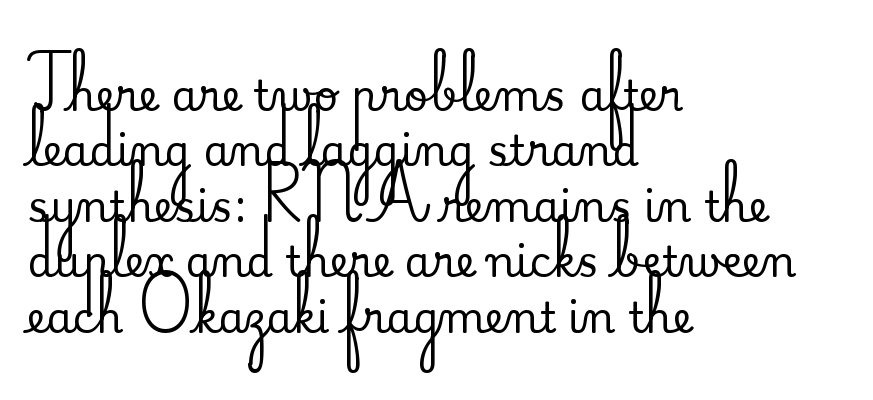
The image shows 42 px serif type, upright; set left-aligned, normal line spacing (1.32x), normal letter spacing, not underlined; medium stroke contrast and a small x-height.
